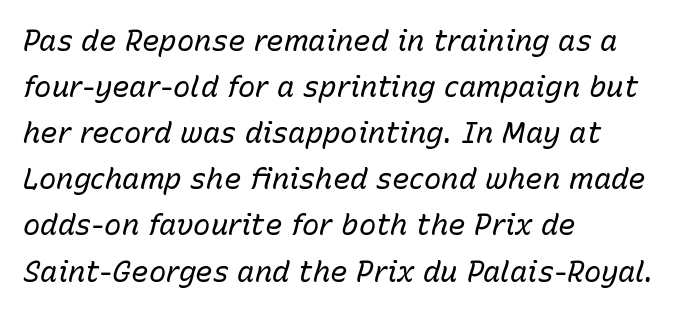
{"italic": "yes", "lean": "right", "slant_degrees": 15, "bold": "no", "weight": "regular", "width": "normal", "stroke_contrast": "low", "x_height": "medium", "monospaced": "no", "underline": "no", "align": "left", "line_spacing": "normal", "line_spacing_ratio": 1.59, "letter_spacing": "normal", "letter_spacing_em": 0.0, "glyph_px": 29}
